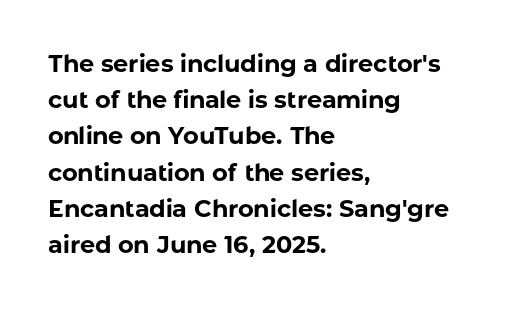
The vertical gap from one line to the next is medium. In terms of posture, this sample is upright. Look at the stroke-to-counter ratio: heavy, a bold. Clear beneath every line of the passage. Casual observation: everything's shoved over to the left. You could call the tracking neutral — neither tight nor loose.
